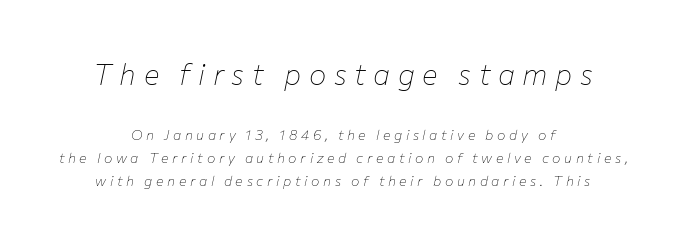
The image shows 29 px thin type, italic (leaning right); set centered, normal line spacing (1.63x), unusually wide letter spacing (+0.26 em), not underlined; the first (top) block is 2.07x larger; low stroke contrast and a medium x-height.
